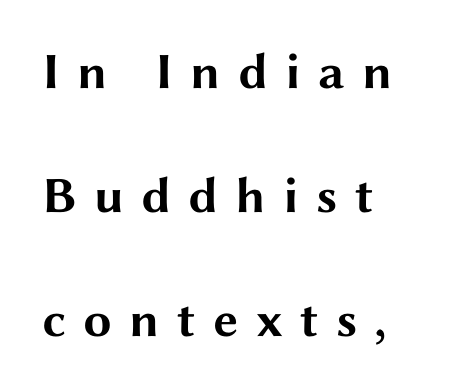
Nobody drew a line under any word here. You'd pick this weight for a headline — it's a proper bold. You could fit nearly another row in the gap between these rows. The text was rendered using a sans face with plain stroke endings. The typography opts for an upright posture over an oblique one. Compared with a centered layout, this one pins lines to the left instead.
